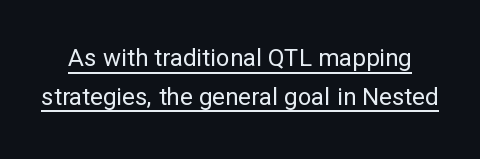
This sample keeps an unexceptional amount of space between lines. This is not heavy type; no bold has been used. Somebody hit Ctrl+U on this one — the words are underlined. Posture: upright roman.
